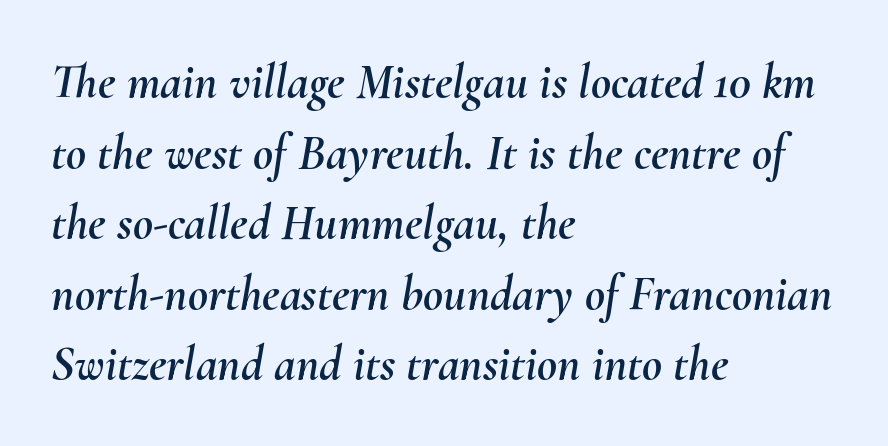
{"italic": "yes", "lean": "right", "slant_degrees": 10, "width": "normal", "stroke_contrast": "medium", "x_height": "small", "monospaced": "no", "underline": "no", "align": "left", "line_spacing": "normal", "line_spacing_ratio": 1.44, "letter_spacing": "normal", "letter_spacing_em": 0.0, "glyph_px": 49}
